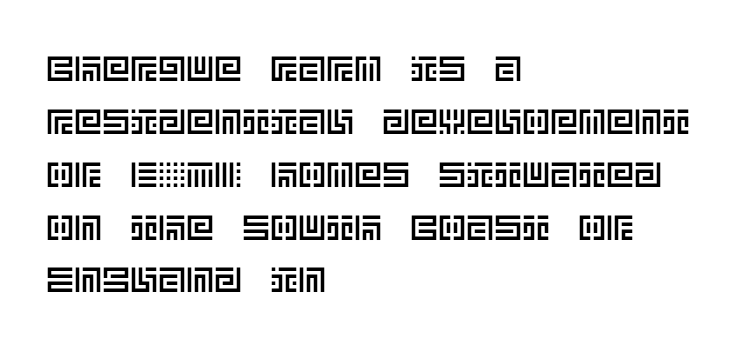
Q: Is the text italic (slanted)? A: No, it is upright.
Q: Is the text underlined? A: No.
Q: How is the paragraph aligned? A: Left-aligned.
Q: Is the spacing between letters normal or unusually wide? A: Normal.
Q: Is the spacing between lines tight, normal or loose? A: Normal.
Q: Width (condensed, normal, or wide)? A: Normal.
Q: x-height? A: Large.
